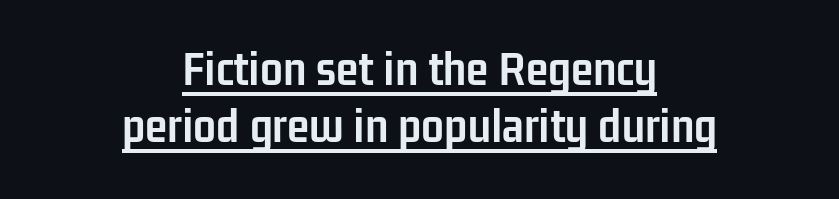
The image shows 51 px semibold, condensed sans-serif type, upright; set centered, tight line spacing (1.12x), normal letter spacing, underlined; low stroke contrast and a medium x-height.
